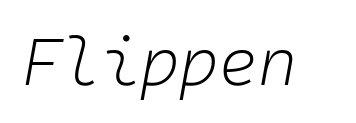
The font sits on the lighter half of the weight spectrum, regular included. Would a proofreader flag this as italicized? Yes. This rendering leaves character spacing at its baseline value. Rule under the text: the space is simply empty.
